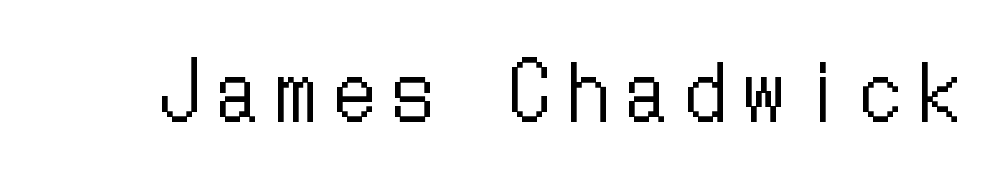
{"italic": "no", "bold": "no", "weight": "regular", "width": "condensed", "stroke_contrast": "low", "x_height": "medium", "underline": "no", "letter_spacing": "wide", "letter_spacing_em": 0.24, "glyph_px": 79}
